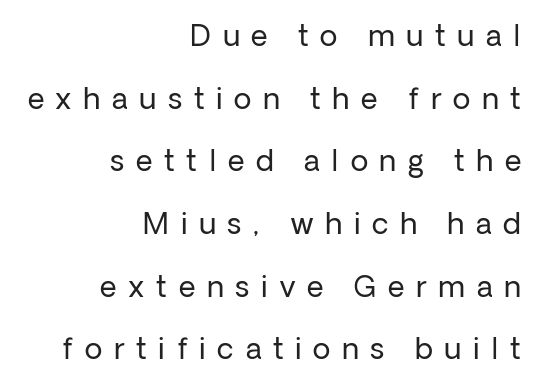
The image shows 29 px regular-weight sans-serif type, upright; set right-aligned, loose line spacing (2.16x), unusually wide letter spacing (+0.4 em), not underlined; low stroke contrast and a medium x-height.
